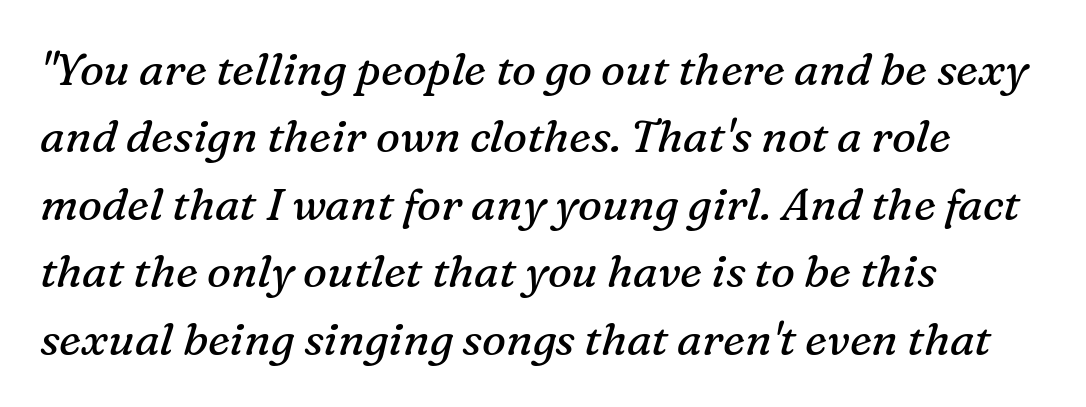
{"serif": "yes", "italic": "yes", "lean": "right", "slant_degrees": 16, "bold": "no", "weight": "regular", "width": "normal", "stroke_contrast": "medium", "x_height": "medium", "monospaced": "no", "underline": "no", "align": "left", "line_spacing": "normal", "line_spacing_ratio": 1.5, "letter_spacing": "normal", "letter_spacing_em": 0.0, "glyph_px": 45}
